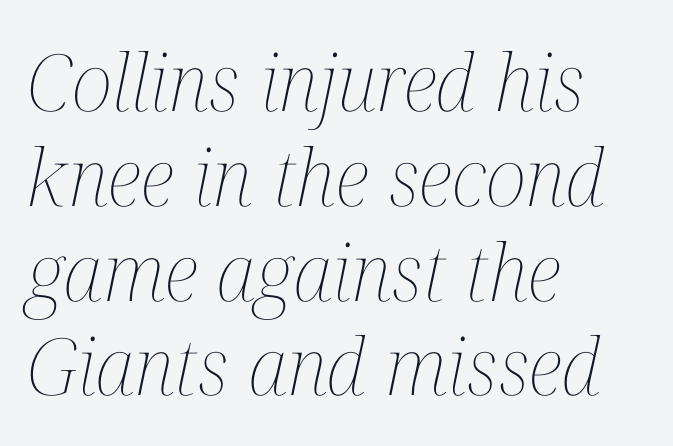
Q: Is the text bold? A: No.
Q: Is the text italic (slanted)? A: Yes, it leans right by about 12 degrees.
Q: Is the text underlined? A: No.
Q: How is the paragraph aligned? A: Left-aligned.
Q: Is the spacing between letters normal or unusually wide? A: Normal.
Q: Width (condensed, normal, or wide)? A: Condensed.
Q: Stroke contrast? A: Medium.
Q: x-height? A: Medium.
Q: Monospaced? A: No.
